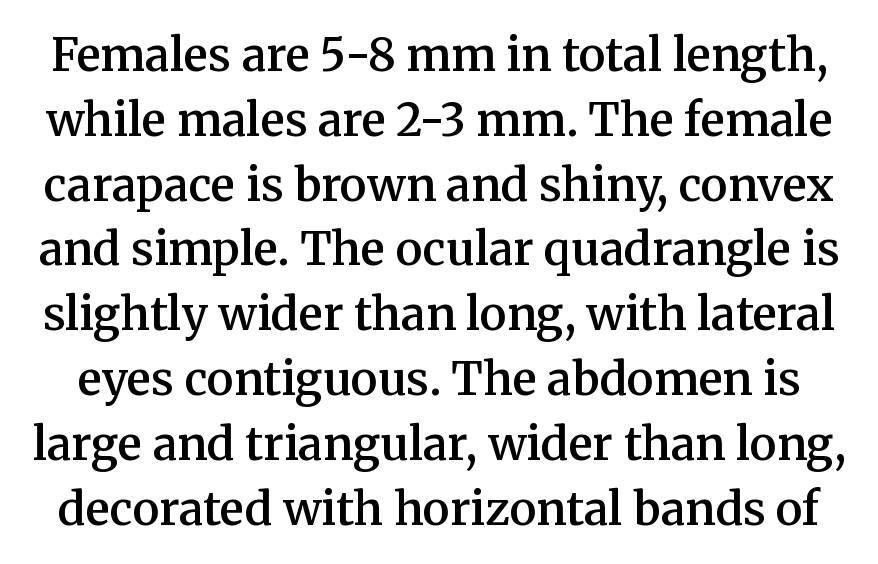
Q: Is the text bold? A: Semi-bold.
Q: Is the text italic (slanted)? A: No, it is upright.
Q: Is the typeface a serif or a sans-serif typeface? A: Serif.
Q: Is the text underlined? A: No.
Q: Is the spacing between letters normal or unusually wide? A: Normal.
Q: Is the spacing between lines tight, normal or loose? A: Normal.
Q: Width (condensed, normal, or wide)? A: Normal.
Q: Stroke contrast? A: Medium.
Q: x-height? A: Medium.
Q: Monospaced? A: No.
